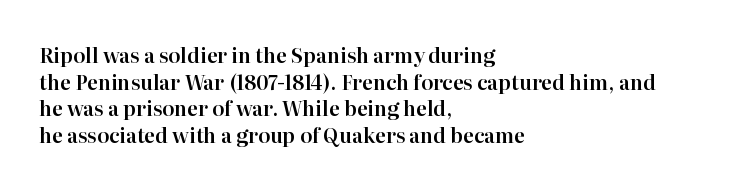
Which margin do the lines hug? The left one — the right edge is uneven. Do the letters lean? They stand straight. Students, note that the glyphs here touch the page at normal intervals. The block of text has a typical density, with ordinary space between rows. Unmarked baselines from the first word to the last.
